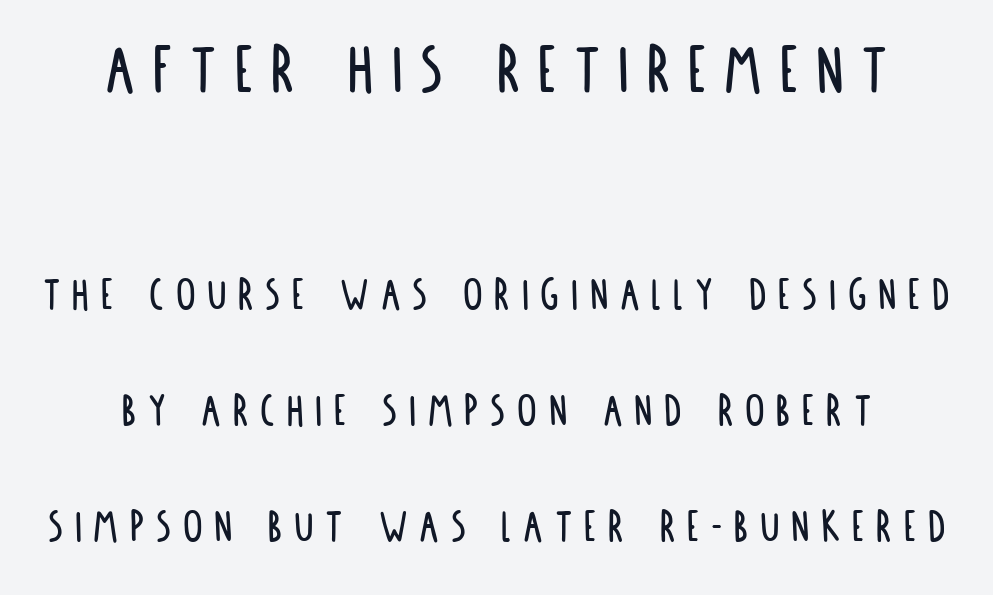
The image shows 74 px condensed sans-serif type, upright; set loose line spacing (2.37x), unusually wide letter spacing (+0.24 em), not underlined; the first (top) block is 1.51x larger; low stroke contrast and a large x-height.
